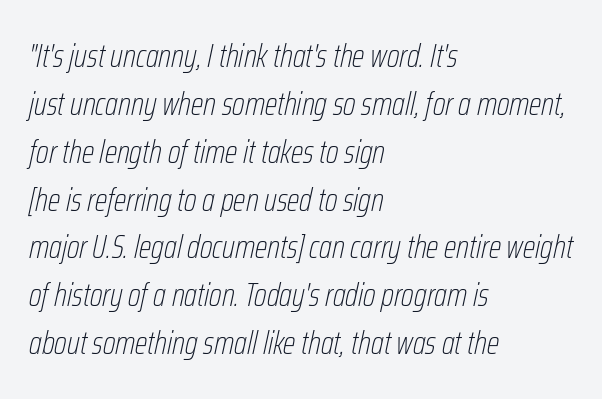
The image shows 33 px thin, condensed type, italic (leaning right); set left-aligned, normal line spacing (1.45x), normal letter spacing, not underlined; low stroke contrast and a medium x-height.
